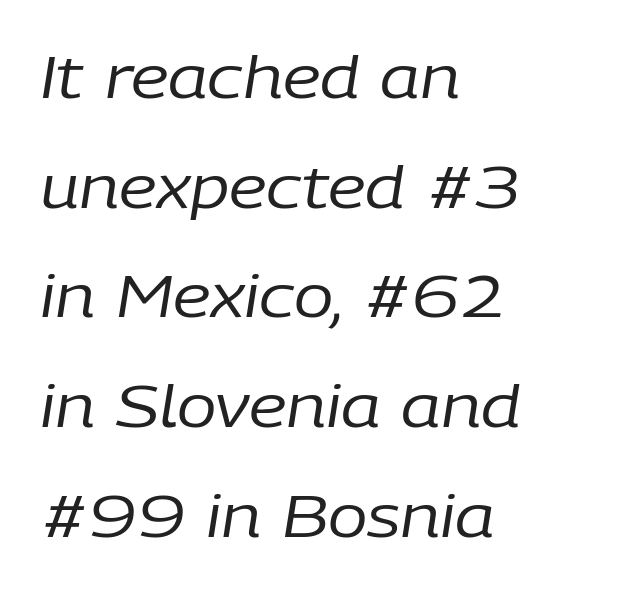
Horizontally, the lines are justified to the leading edge only. The rendering uses natural spacing where letterforms have individual widths. Honestly, there is no underline to notice here at all. Stems and bowls with no extra thickness — not bold. Letter spacing: default. You can tell it's italic because the verticals aren't actually vertical.
